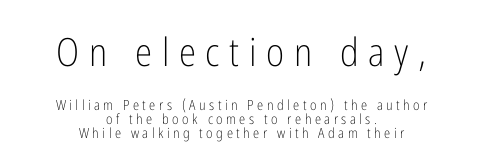
{"serif": "no", "italic": "no", "bold": "no", "weight": "light", "width": "condensed", "stroke_contrast": "low", "x_height": "medium", "monospaced": "no", "underline": "no", "align": "center", "line_spacing": "tight", "line_spacing_ratio": 1.01, "letter_spacing": "wide", "letter_spacing_em": 0.25, "larger_block": "first", "size_ratio": 2.79, "glyph_px": 39}
